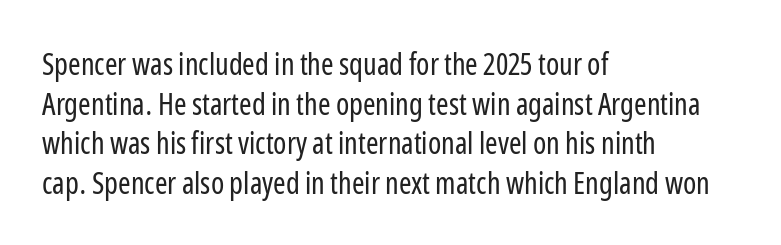
{"serif": "no", "italic": "no", "bold": "no", "weight": "regular", "width": "condensed", "stroke_contrast": "low", "x_height": "medium", "monospaced": "no", "underline": "no", "align": "left", "line_spacing": "normal", "line_spacing_ratio": 1.32, "letter_spacing": "normal", "letter_spacing_em": 0.0, "glyph_px": 30}
